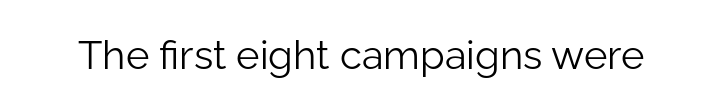
Q: Is the text bold? A: No.
Q: Is the text italic (slanted)? A: No, it is upright.
Q: Is the typeface a serif or a sans-serif typeface? A: Sans-serif.
Q: Is the text underlined? A: No.
Q: Is the spacing between letters normal or unusually wide? A: Normal.
Q: Width (condensed, normal, or wide)? A: Normal.
Q: Stroke contrast? A: Low.
Q: x-height? A: Medium.
Q: Monospaced? A: No.
